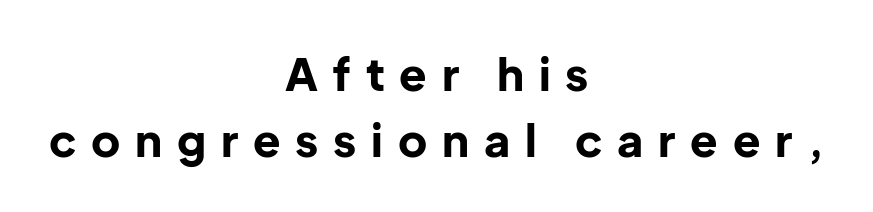
The image shows 45 px bold sans-serif type, upright; set centered, normal line spacing (1.47x), unusually wide letter spacing (+0.33 em), not underlined; low stroke contrast and a medium x-height.
